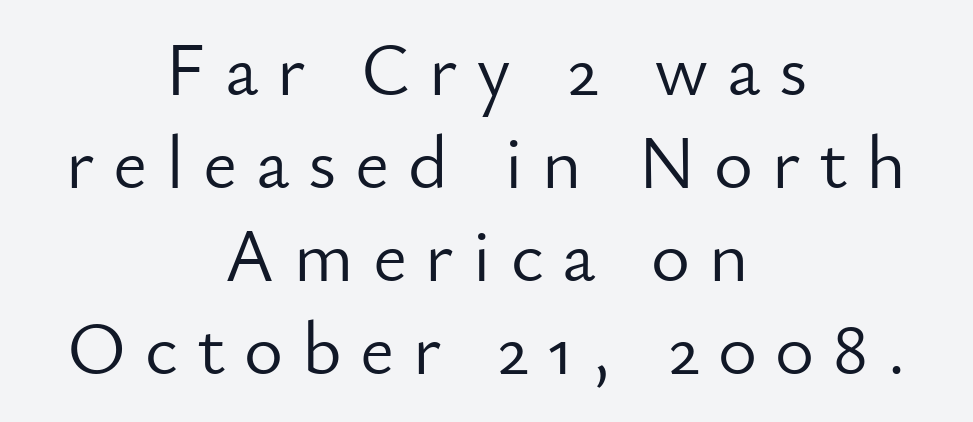
Summary of weight: not heavy and not bold. These lines are rendered in a variable-pitch font. Letter spacing: wide. Style check: upright. Only glyphs here, with clear space below each row.
